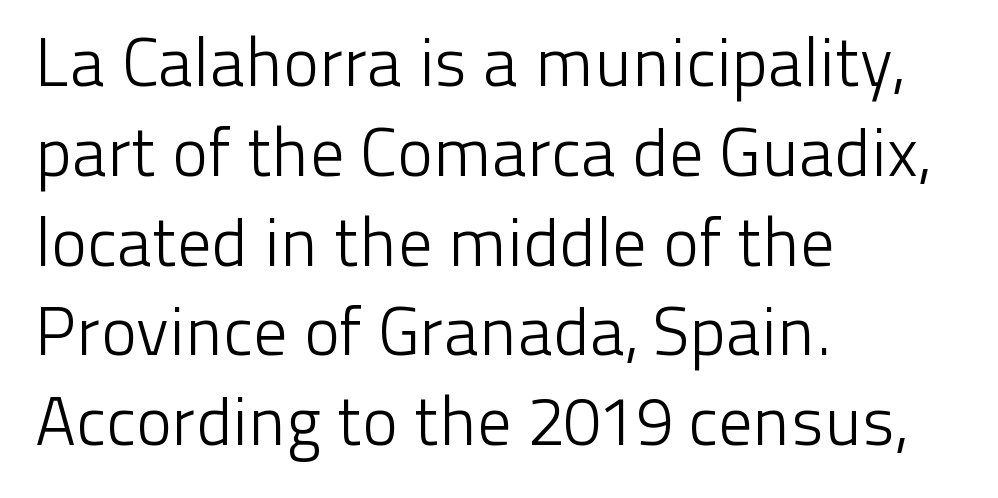
Q: Is the text bold? A: No.
Q: Is the text italic (slanted)? A: No, it is upright.
Q: Is the typeface a serif or a sans-serif typeface? A: Sans-serif.
Q: Is the text underlined? A: No.
Q: How is the paragraph aligned? A: Left-aligned.
Q: Is the spacing between letters normal or unusually wide? A: Normal.
Q: Is the spacing between lines tight, normal or loose? A: Normal.
Q: Width (condensed, normal, or wide)? A: Normal.
Q: Stroke contrast? A: Low.
Q: x-height? A: Medium.
Q: Monospaced? A: No.
